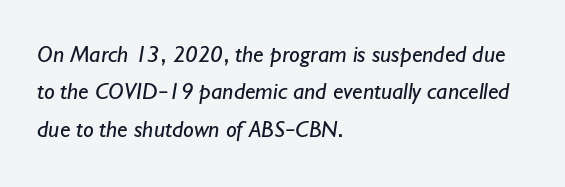
No letter is thick-stroked: the sample isn't bold. Descenders hang freely into open space. Leading: standard. Short note: letters normally spaced.
